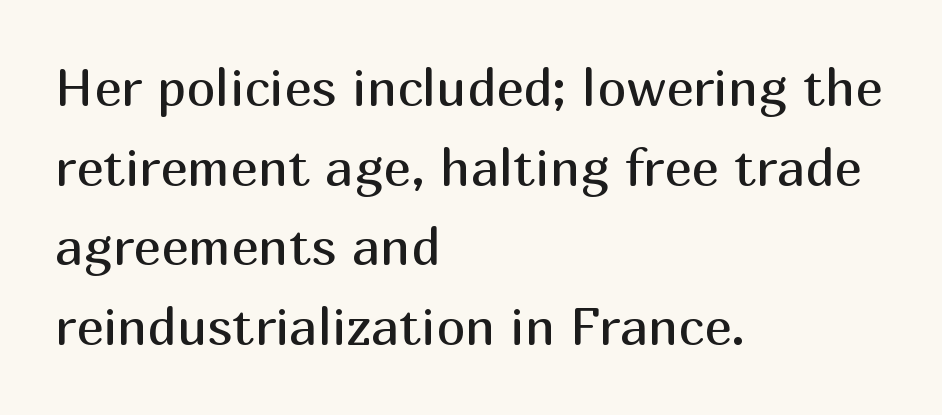
Q: Is the text bold? A: No.
Q: Is the text italic (slanted)? A: No, it is upright.
Q: Is the typeface a serif or a sans-serif typeface? A: Sans-serif.
Q: Is the text underlined? A: No.
Q: How is the paragraph aligned? A: Left-aligned.
Q: Is the spacing between letters normal or unusually wide? A: Normal.
Q: Is the spacing between lines tight, normal or loose? A: Normal.
Q: Width (condensed, normal, or wide)? A: Normal.
Q: Stroke contrast? A: Medium.
Q: x-height? A: Medium.
Q: Monospaced? A: No.
